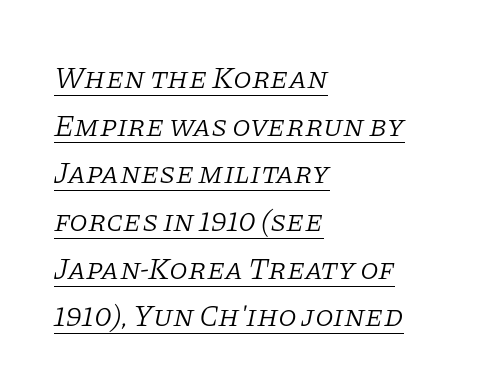
The image shows 30 px light serif type, italic (leaning right); set left-aligned, normal line spacing (1.59x), normal letter spacing, underlined; low stroke contrast and a large x-height.
